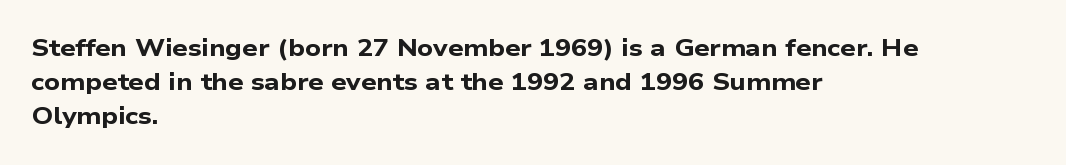
Look at the tracking — it's just the regular setting, nothing added. Weight: bold. Where is the straight margin? On the left. Successive baselines arrive at the customary interval.
